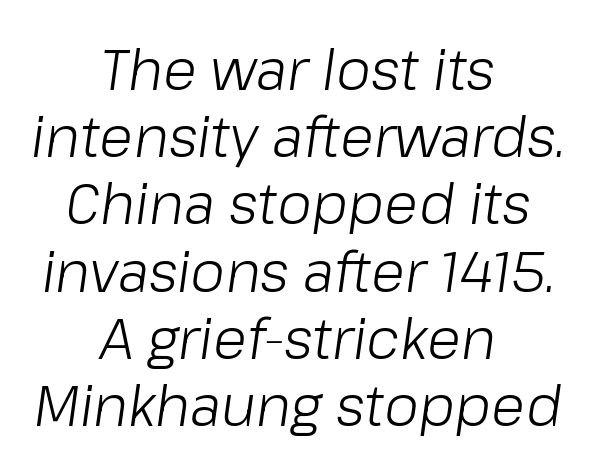
The image shows 56 px light type, italic (leaning right); set centered, line spacing 1.2x, normal letter spacing, not underlined; low stroke contrast and a medium x-height.
